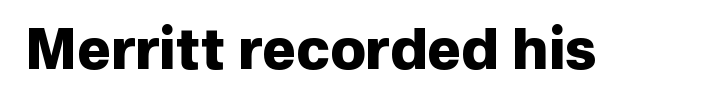
Caption: bold face, heavy strokes. Vertical strokes here are truly vertical. Tracking here is standard; glyphs follow each other at the usual distance. These lines are rendered in a variable-pitch font. Descender tails drop into unmarked territory. These lines are composed in type without serifs.
